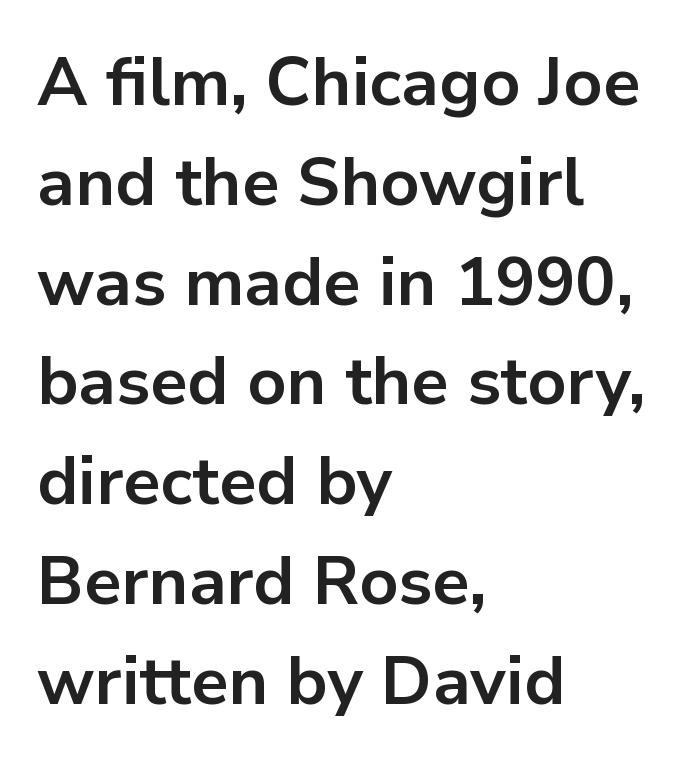
Upright lettering throughout. Note the varied advance widths — an 'i' is clearly narrower than an 'm'. Tracking here is standard; glyphs follow each other at the usual distance. Does the copy run flush right? No — it runs flush left. This is sans-serif lettering, the kind often seen on screens and signage.
